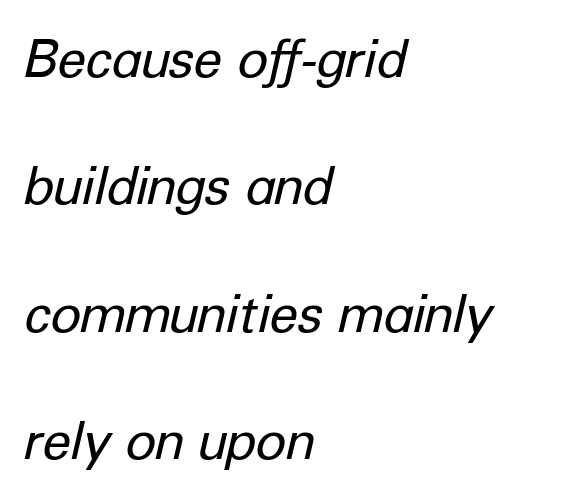
Stroke mass is kept to a normal reading level or below. A clean baseline with only descenders dipping below it. Casual observation: everything's shoved over to the left. Designer's note — italics engaged. Loosely led — the rows are spread out.
